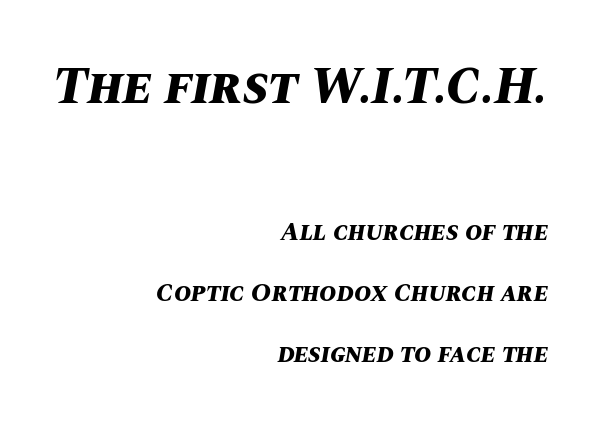
Q: Is the text bold? A: Yes.
Q: Is the text italic (slanted)? A: Yes, it leans right by about 10 degrees.
Q: Is the text underlined? A: No.
Q: How is the paragraph aligned? A: Right-aligned.
Q: Is the spacing between letters normal or unusually wide? A: Normal.
Q: Is the spacing between lines tight, normal or loose? A: Loose.
Q: Which block of text is set in a larger size, the first (top) or the second (bottom)? A: The first (top) one.
Q: Width (condensed, normal, or wide)? A: Normal.
Q: Stroke contrast? A: Medium.
Q: x-height? A: Large.
Q: Monospaced? A: No.
